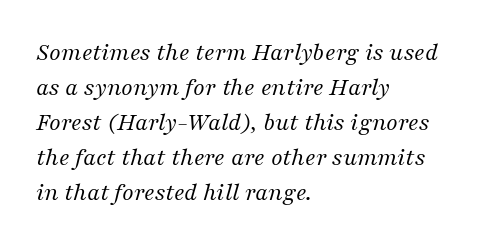
{"italic": "yes", "lean": "right", "slant_degrees": 16, "bold": "no", "underline": "no", "align": "left", "line_spacing": "normal", "line_spacing_ratio": 1.35, "letter_spacing": "normal", "letter_spacing_em": 0.0, "glyph_px": 26}
